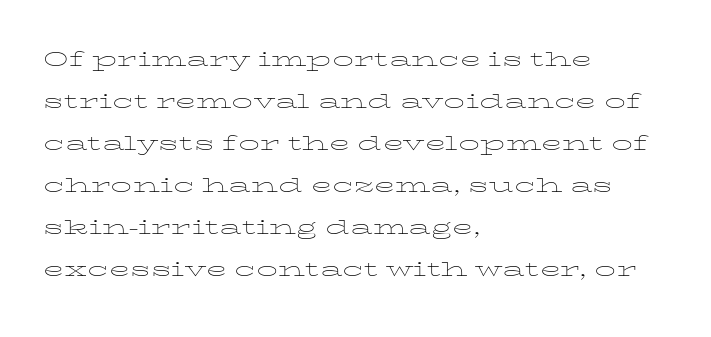
{"italic": "no", "bold": "no", "weight": "thin", "width": "wide", "stroke_contrast": "low", "x_height": "medium", "monospaced": "no", "underline": "no", "align": "left", "line_spacing": "normal", "line_spacing_ratio": 1.5, "letter_spacing": "normal", "letter_spacing_em": 0.0, "glyph_px": 28}
